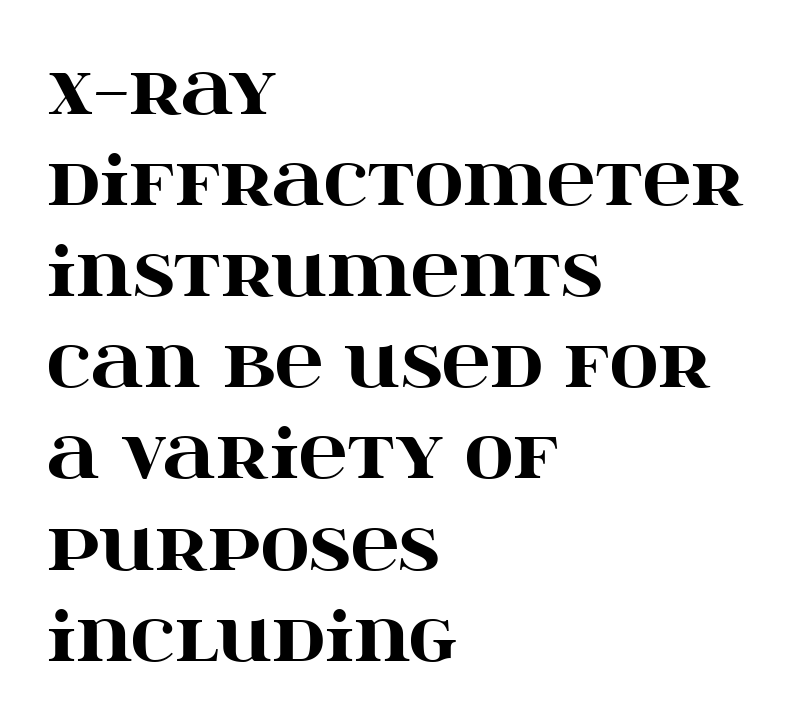
The image shows 67 px heavy, wide serif type, upright; set left-aligned, normal line spacing (1.36x), normal letter spacing, not underlined; high stroke contrast and a large x-height.
